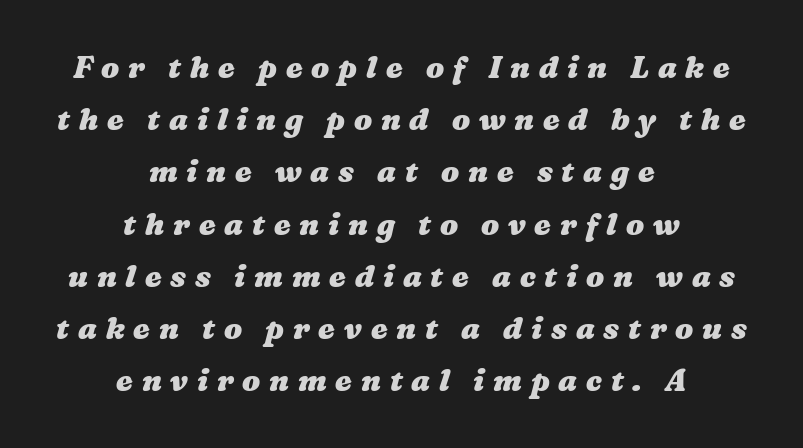
Q: Is the text bold? A: Yes.
Q: Is the text underlined? A: No.
Q: How is the paragraph aligned? A: Centered.
Q: Is the spacing between letters normal or unusually wide? A: Unusually wide.
Q: Width (condensed, normal, or wide)? A: Wide.
Q: Stroke contrast? A: Medium.
Q: x-height? A: Medium.
Q: Monospaced? A: No.
